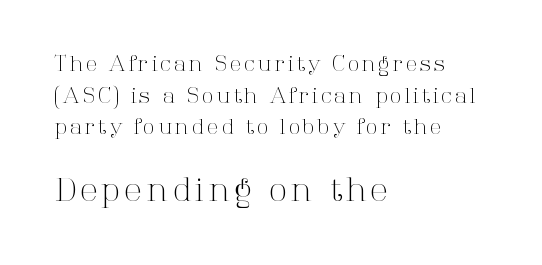
The image shows 32 px light serif type, upright; set left-aligned, normal line spacing (1.51x), not underlined; the second (bottom) block is 1.52x larger; high stroke contrast and a medium x-height.
